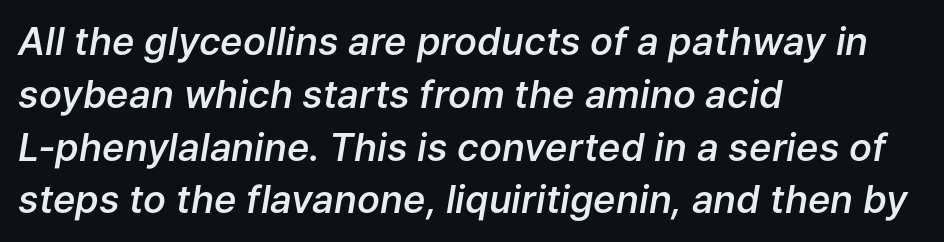
Q: Is the text bold? A: Semi-bold.
Q: Is the text italic (slanted)? A: Yes, it leans right by about 9 degrees.
Q: Is the text underlined? A: No.
Q: How is the paragraph aligned? A: Left-aligned.
Q: Is the spacing between letters normal or unusually wide? A: Normal.
Q: Is the spacing between lines tight, normal or loose? A: Normal.
Q: Width (condensed, normal, or wide)? A: Normal.
Q: Stroke contrast? A: Low.
Q: x-height? A: Medium.
Q: Monospaced? A: No.
